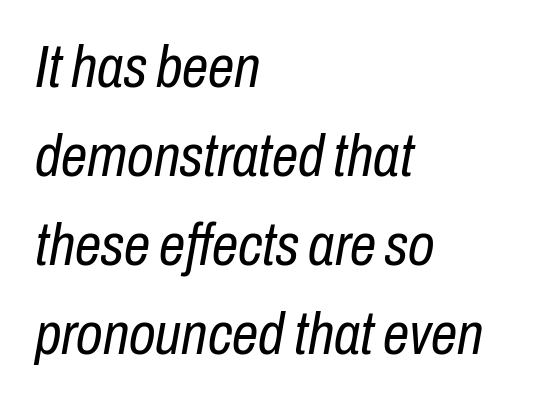
The image shows 59 px regular-weight, condensed type, italic (leaning right); set left-aligned, normal line spacing (1.51x), normal letter spacing, not underlined; low stroke contrast and a medium x-height.
